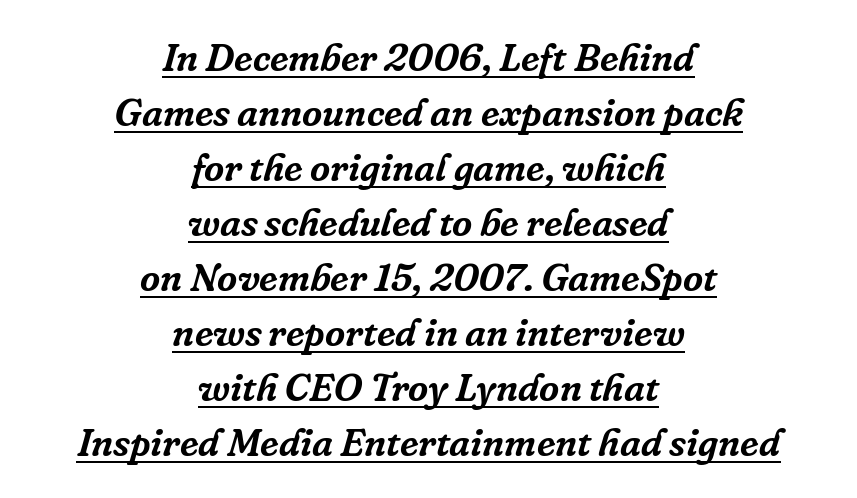
{"serif": "yes", "italic": "yes", "lean": "right", "slant_degrees": 16, "width": "normal", "stroke_contrast": "low", "x_height": "medium", "monospaced": "no", "underline": "yes", "align": "center", "line_spacing": "normal", "line_spacing_ratio": 1.41, "letter_spacing": "normal", "letter_spacing_em": 0.0, "glyph_px": 39}
